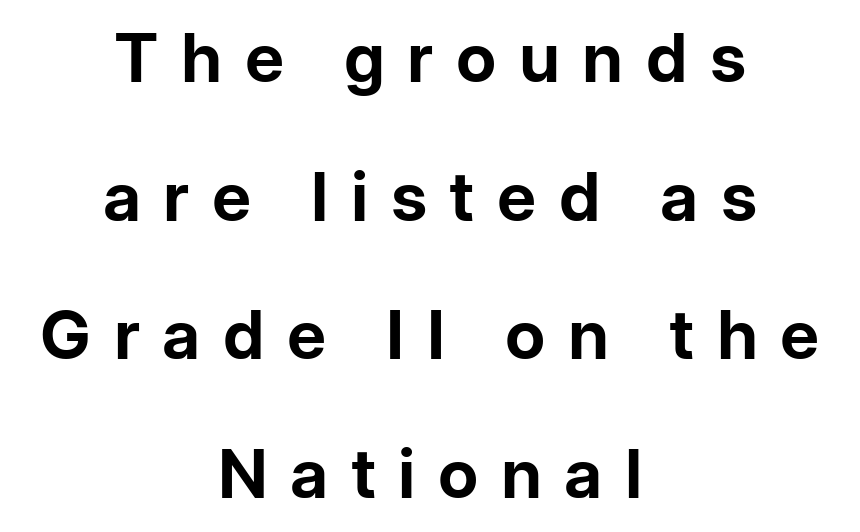
Layout note: lines centered. Baseline-to-baseline distance is far greater than the letter height. Inter-character spacing is expanded well beyond the font's built-in metrics. Regarding serifs, this sample does without them.
